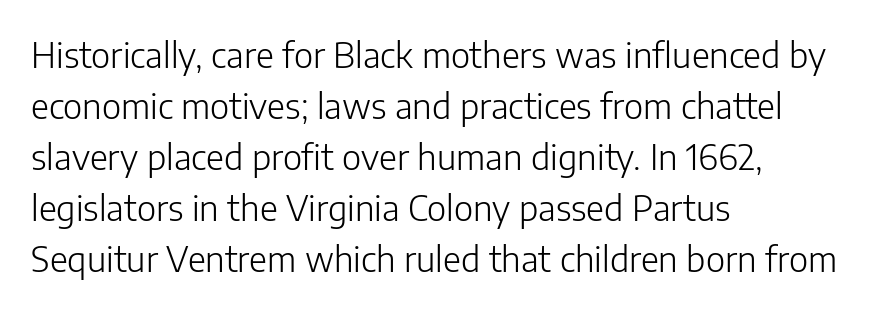
The image shows 35 px light sans-serif type, upright; set left-aligned, normal line spacing (1.46x), normal letter spacing, not underlined; low stroke contrast and a medium x-height.
